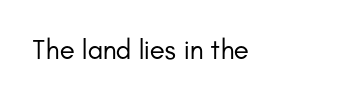
The image shows 28 px regular-weight sans-serif type, upright; set normal letter spacing, not underlined; low stroke contrast and a small x-height.
